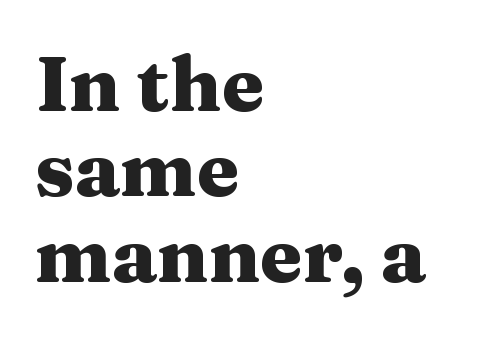
Q: Is the text bold? A: Yes.
Q: Is the text italic (slanted)? A: No, it is upright.
Q: Is the typeface a serif or a sans-serif typeface? A: Serif.
Q: Is the text underlined? A: No.
Q: How is the paragraph aligned? A: Left-aligned.
Q: Is the spacing between letters normal or unusually wide? A: Normal.
Q: Is the spacing between lines tight, normal or loose? A: Tight.
Q: Width (condensed, normal, or wide)? A: Wide.
Q: Stroke contrast? A: Medium.
Q: x-height? A: Medium.
Q: Monospaced? A: No.
